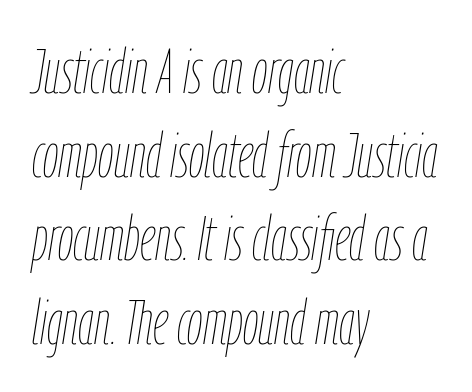
A typesetter would call this proportional, since set widths differ per character. If you drew a line through each stem, it would be angled. These glyphs show unthickened strokes, regular width or finer. Quick note: interline space is typical.
